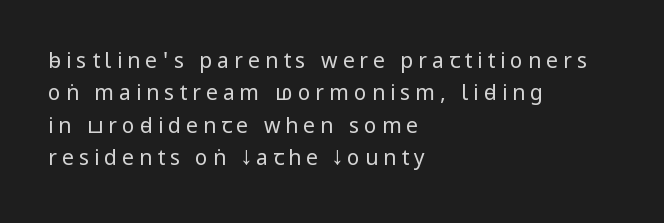
All the whitespace from short lines collects on the right. Vertical strokes here are truly vertical. The weight tops out at a normal text grade. The rendering inserts visible extra space after every character. Vertical spacing — default.
